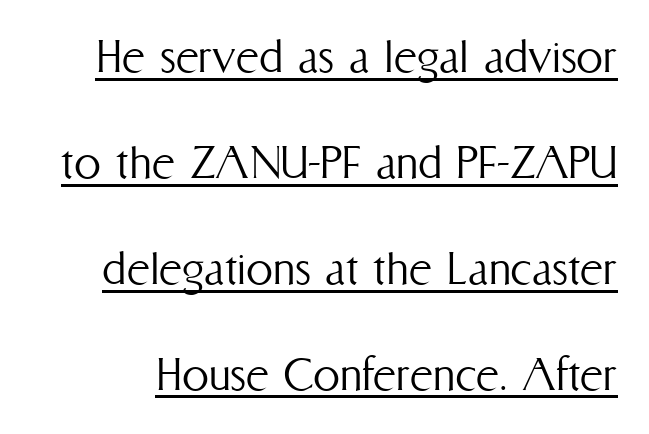
{"italic": "no", "bold": "no", "weight": "light", "width": "condensed", "stroke_contrast": "medium", "x_height": "medium", "monospaced": "no", "underline": "yes", "line_spacing": "loose", "line_spacing_ratio": 1.96, "letter_spacing": "normal", "letter_spacing_em": 0.0, "glyph_px": 54}
